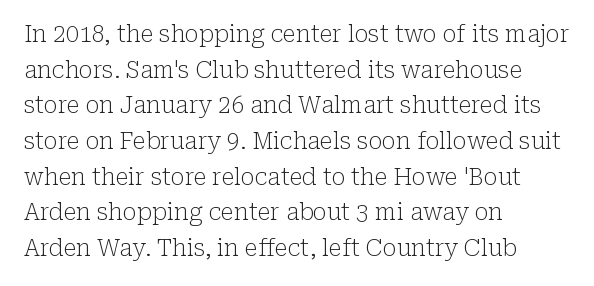
The image shows 23 px text type, upright; set left-aligned, normal line spacing (1.55x), normal letter spacing, not underlined.
